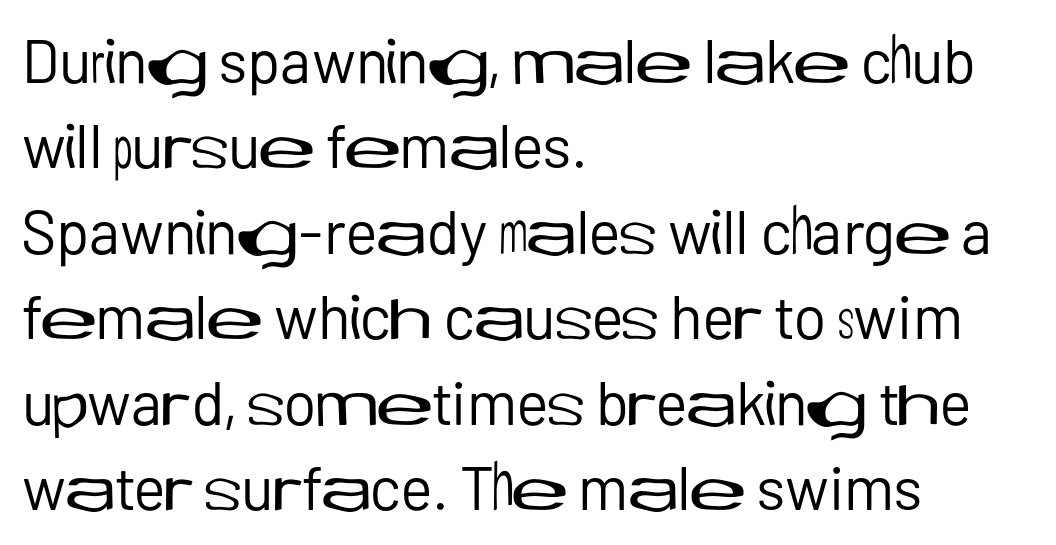
Rows of type keep a routine distance in the vertical direction. A typesetter would call this zero additional tracking. Type without underlining. The passage shown is typeset with a sans-serif family. The paragraph shown leans on its left margin.
